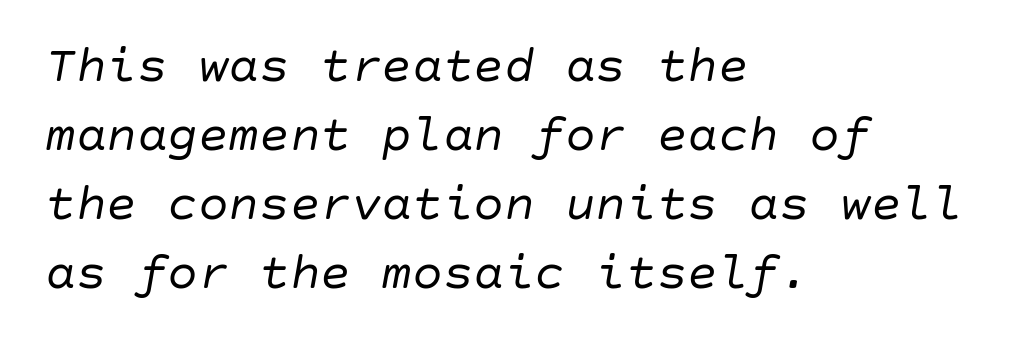
{"italic": "yes", "lean": "right", "slant_degrees": 10, "bold": "no", "weight": "regular", "width": "normal", "stroke_contrast": "low", "x_height": "large", "underline": "no", "align": "left", "line_spacing": "normal", "line_spacing_ratio": 1.35, "letter_spacing": "normal", "letter_spacing_em": 0.0, "glyph_px": 51}
